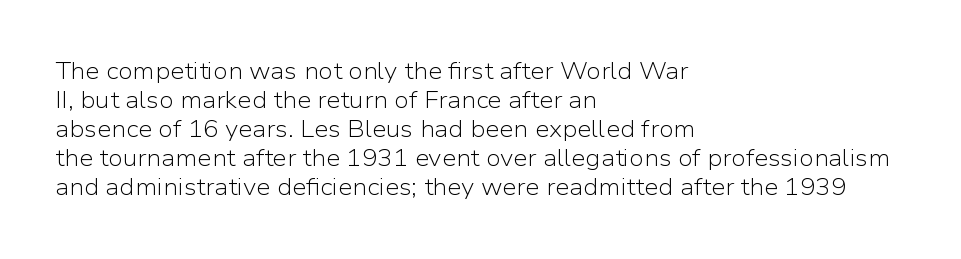
A typesetter would call this zero additional tracking. If you drew a line through each stem, it would be perfectly vertical. This block has exactly the height ordinary leading produces. Teacher's note: observe the even left margin — that is flush-left alignment. The area under the type is left untouched. This is not heavy type; no bold has been used.
